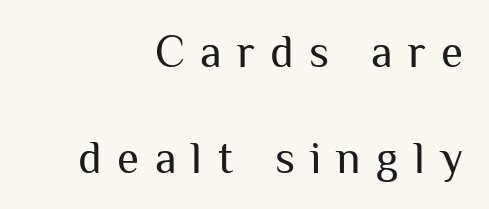
Q: Is the text bold? A: No.
Q: Is the text italic (slanted)? A: No, it is upright.
Q: Is the typeface a serif or a sans-serif typeface? A: Sans-serif.
Q: Is the text underlined? A: No.
Q: How is the paragraph aligned? A: Right-aligned.
Q: Is the spacing between letters normal or unusually wide? A: Unusually wide.
Q: Is the spacing between lines tight, normal or loose? A: Loose.
Q: Width (condensed, normal, or wide)? A: Normal.
Q: Stroke contrast? A: Medium.
Q: x-height? A: Medium.
Q: Monospaced? A: No.
